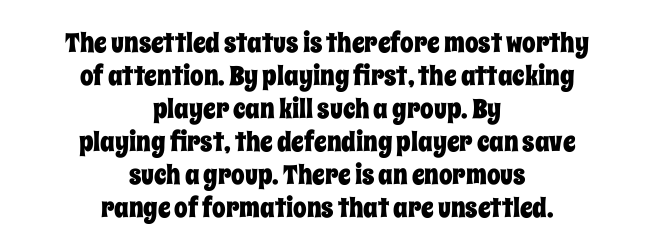
{"italic": "no", "underline": "no", "align": "center", "line_spacing_ratio": 1.22, "letter_spacing": "normal", "letter_spacing_em": 0.0, "glyph_px": 27}
